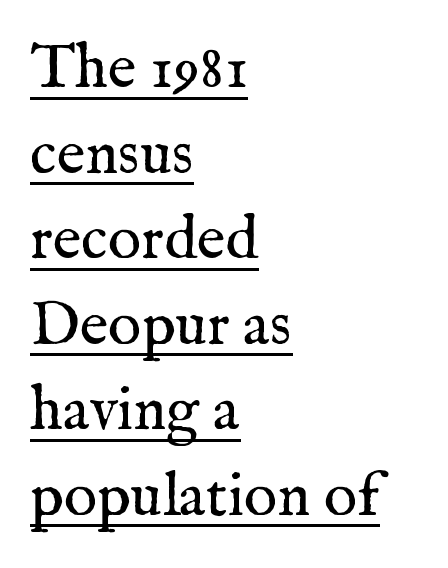
The image shows 62 px regular-weight serif type, upright; set left-aligned, normal line spacing (1.38x), normal letter spacing, underlined; medium stroke contrast and a medium x-height.
